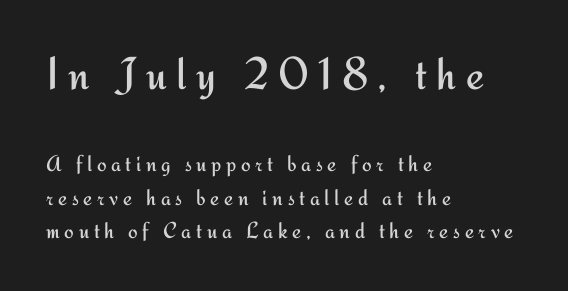
Q: Is the text bold? A: No.
Q: Is the text italic (slanted)? A: No, it is upright.
Q: Is the typeface a serif or a sans-serif typeface? A: Sans-serif.
Q: Is the text underlined? A: No.
Q: How is the paragraph aligned? A: Left-aligned.
Q: Is the spacing between letters normal or unusually wide? A: Unusually wide.
Q: Is the spacing between lines tight, normal or loose? A: Normal.
Q: Which block of text is set in a larger size, the first (top) or the second (bottom)? A: The first (top) one.
Q: Width (condensed, normal, or wide)? A: Normal.
Q: Stroke contrast? A: Medium.
Q: x-height? A: Small.
Q: Monospaced? A: No.
